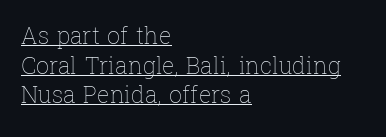
{"italic": "no", "bold": "no", "underline": "yes", "align": "left", "line_spacing": "normal", "line_spacing_ratio": 1.29, "letter_spacing": "normal", "letter_spacing_em": 0.0, "glyph_px": 23}
